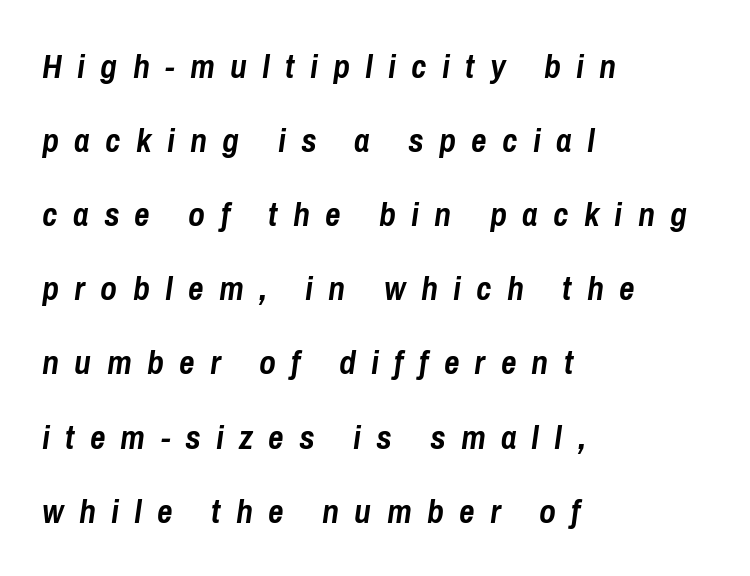
{"italic": "yes", "lean": "right", "slant_degrees": 8, "bold": "yes", "weight": "semibold", "width": "condensed", "stroke_contrast": "low", "x_height": "medium", "monospaced": "no", "underline": "no", "align": "left", "line_spacing": "loose", "line_spacing_ratio": 2.18, "letter_spacing": "wide", "letter_spacing_em": 0.45, "glyph_px": 34}
